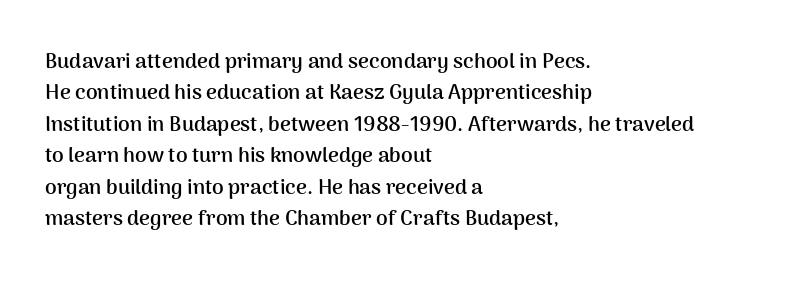
Set as a true bold cut, around the 700 mark. You can tell it's not italic because the verticals are truly vertical. Horizontally, the lines are justified to the leading edge only. Evenly set lines give the paragraph a standard silhouette. Just letters on the line, the space beneath them empty. Compared with typical body copy, the letter spacing here is the same.
